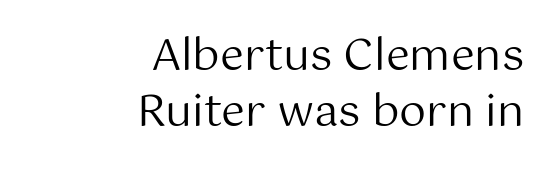
The rag falls on the left side of this text block. Honestly, the row spacing looks completely unremarkable. The glyphs in this specimen are sans serif. Descender tails drop into unmarked territory. The lettering stays uniformly vertical, giving the passage a roman look. Stroke mass is kept to a normal reading level or below.
